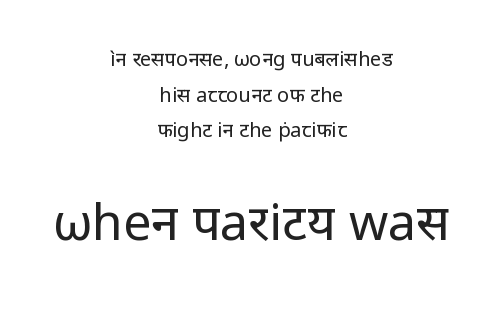
{"serif": "no", "italic": "no", "bold": "no", "weight": "regular", "width": "normal", "stroke_contrast": "low", "x_height": "medium", "monospaced": "no", "underline": "no", "align": "center", "line_spacing_ratio": 1.78, "letter_spacing": "normal", "letter_spacing_em": 0.0, "larger_block": "second", "size_ratio": 2.5, "glyph_px": 50}
